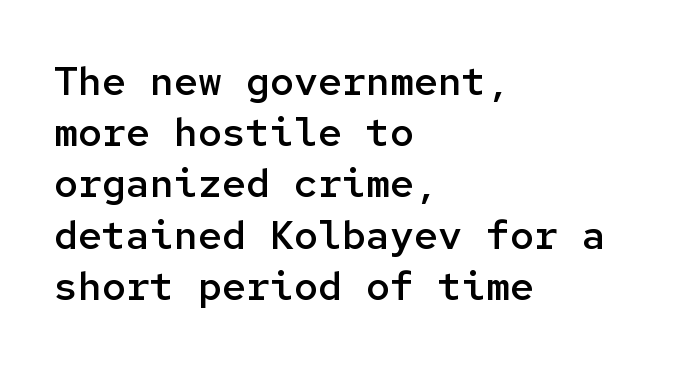
The letters march in equal steps, a hallmark of fixed-pitch type. The tracking reads as untouched default to a designer's eye. What's the leading like? Ordinary, nothing unusual. This is roman type, the default non-slanted kind. The passage shown is typeset with a sans-serif family.
